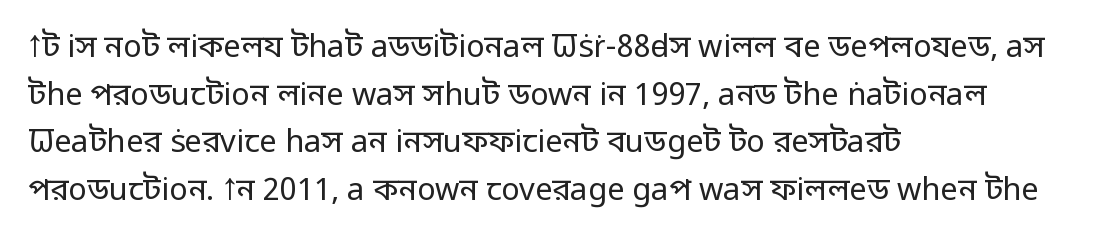
The image shows 31 px regular-weight sans-serif type, upright; set left-aligned, normal line spacing (1.54x), normal letter spacing, not underlined; low stroke contrast and a medium x-height.
